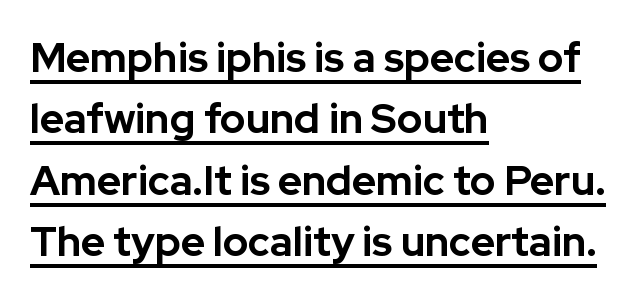
Q: Is the text bold? A: Yes.
Q: Is the text italic (slanted)? A: No, it is upright.
Q: Is the typeface a serif or a sans-serif typeface? A: Sans-serif.
Q: Is the text underlined? A: Yes.
Q: How is the paragraph aligned? A: Left-aligned.
Q: Is the spacing between letters normal or unusually wide? A: Normal.
Q: Is the spacing between lines tight, normal or loose? A: Normal.
Q: Width (condensed, normal, or wide)? A: Normal.
Q: Stroke contrast? A: Low.
Q: x-height? A: Medium.
Q: Monospaced? A: No.
